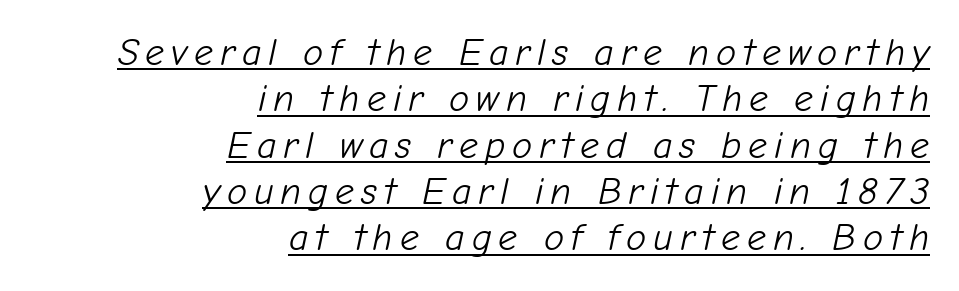
{"italic": "yes", "lean": "right", "slant_degrees": 12, "bold": "no", "weight": "light", "width": "normal", "stroke_contrast": "low", "x_height": "medium", "monospaced": "no", "underline": "yes", "align": "right", "line_spacing_ratio": 1.22, "glyph_px": 38}
